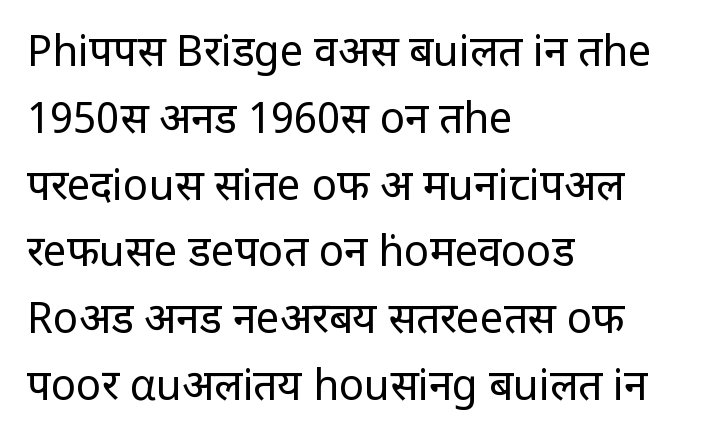
Serifs: no, the terminals of the letterforms are clean. The passage shown is typed in a proportional face where columns would drift. Compared with typical paragraphs, the rows here are spaced about the same. Upright lettering throughout. The passage is arranged the way most books set body copy — flush left.
